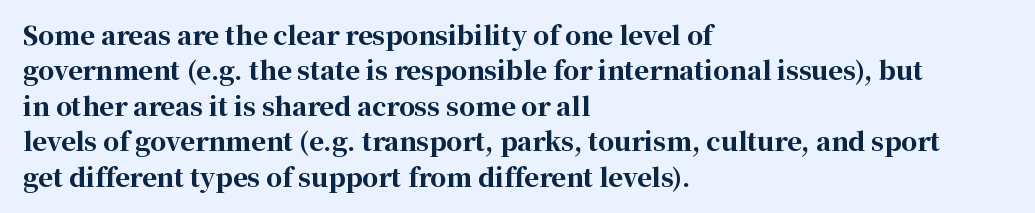
Q: Is the text bold? A: Yes.
Q: Is the text italic (slanted)? A: No, it is upright.
Q: Is the text underlined? A: No.
Q: How is the paragraph aligned? A: Left-aligned.
Q: Is the spacing between letters normal or unusually wide? A: Normal.
Q: Is the spacing between lines tight, normal or loose? A: Normal.
